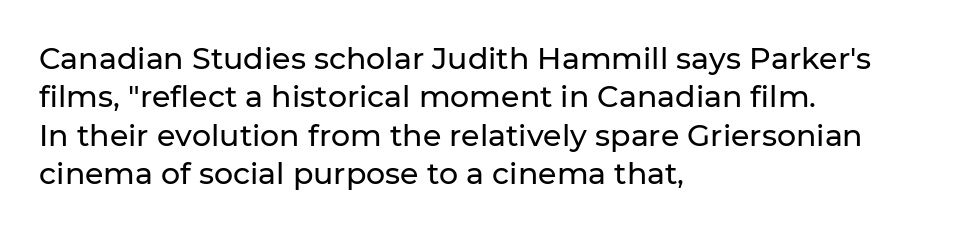
Proportional: the letters do not fall into vertical columns. Every character sits straight up, as roman type does. Quick note: interline space is typical. A typesetter would label this face a sans.
